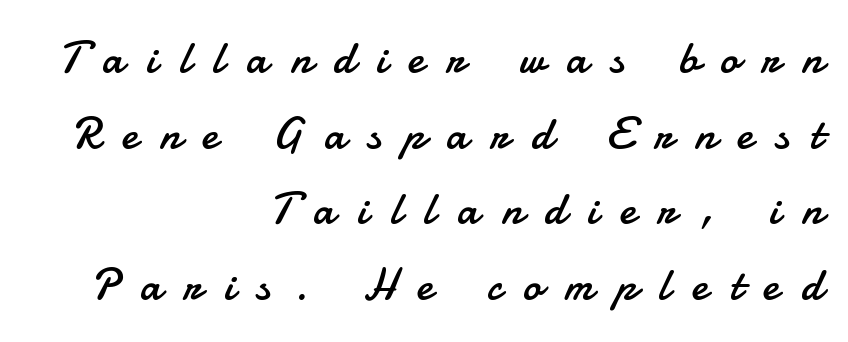
Q: Is the text bold? A: No.
Q: Is the text italic (slanted)? A: Yes.
Q: Is the typeface a serif or a sans-serif typeface? A: Sans-serif.
Q: Is the text underlined? A: No.
Q: How is the paragraph aligned? A: Right-aligned.
Q: Is the spacing between letters normal or unusually wide? A: Unusually wide.
Q: Is the spacing between lines tight, normal or loose? A: Normal.
Q: Width (condensed, normal, or wide)? A: Normal.
Q: Stroke contrast? A: Low.
Q: x-height? A: Small.
Q: Monospaced? A: No.
